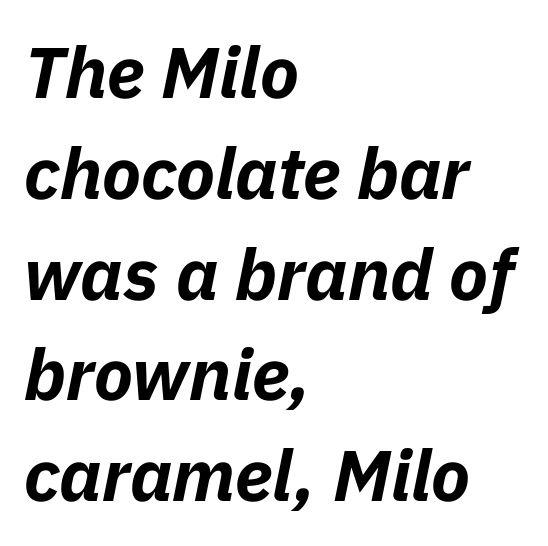
Q: Is the text bold? A: Yes.
Q: Is the text italic (slanted)? A: Yes, it leans right by about 11 degrees.
Q: Is the text underlined? A: No.
Q: How is the paragraph aligned? A: Left-aligned.
Q: Is the spacing between letters normal or unusually wide? A: Normal.
Q: Is the spacing between lines tight, normal or loose? A: Normal.
Q: Width (condensed, normal, or wide)? A: Normal.
Q: Stroke contrast? A: Low.
Q: x-height? A: Medium.
Q: Monospaced? A: No.
